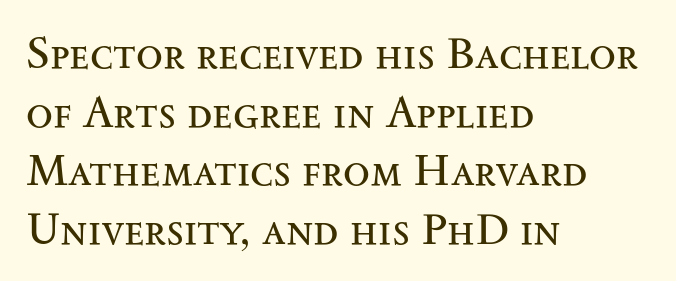
Q: Is the text bold? A: No.
Q: Is the text italic (slanted)? A: No, it is upright.
Q: Is the typeface a serif or a sans-serif typeface? A: Serif.
Q: Is the text underlined? A: No.
Q: How is the paragraph aligned? A: Left-aligned.
Q: Is the spacing between letters normal or unusually wide? A: Normal.
Q: Is the spacing between lines tight, normal or loose? A: Normal.
Q: Width (condensed, normal, or wide)? A: Wide.
Q: Stroke contrast? A: Medium.
Q: x-height? A: Small.
Q: Monospaced? A: No.
